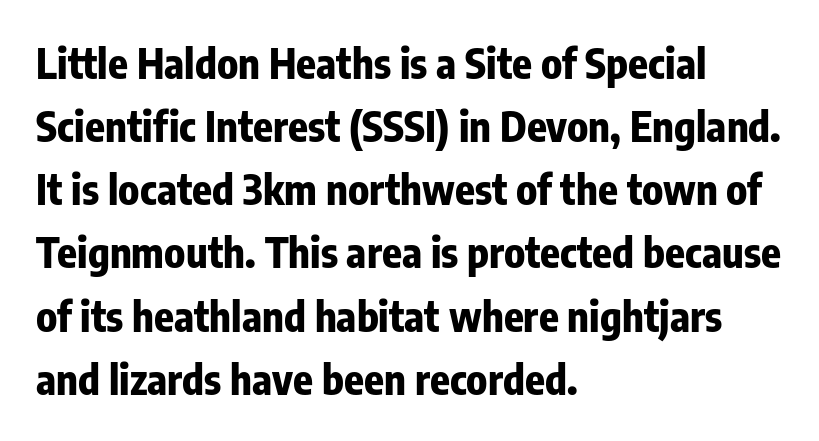
{"serif": "no", "italic": "no", "bold": "yes", "weight": "bold", "width": "condensed", "stroke_contrast": "low", "x_height": "medium", "monospaced": "no", "underline": "no", "align": "left", "line_spacing": "normal", "line_spacing_ratio": 1.54, "letter_spacing": "normal", "letter_spacing_em": 0.0, "glyph_px": 41}
